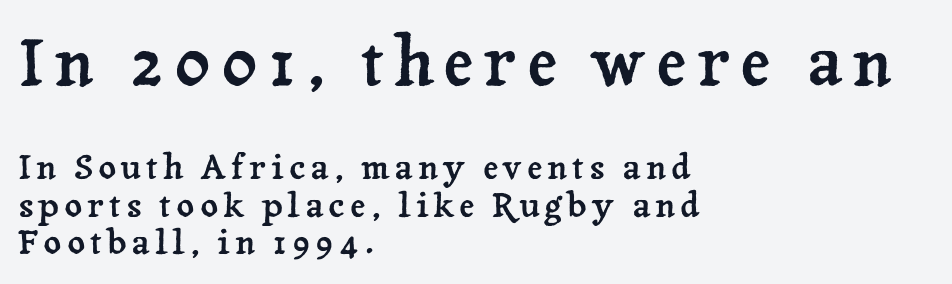
The image shows 67 px serif type, upright; set left-aligned, tight line spacing (1.1x), not underlined; the first (top) block is 1.97x larger; low stroke contrast and a medium x-height.
